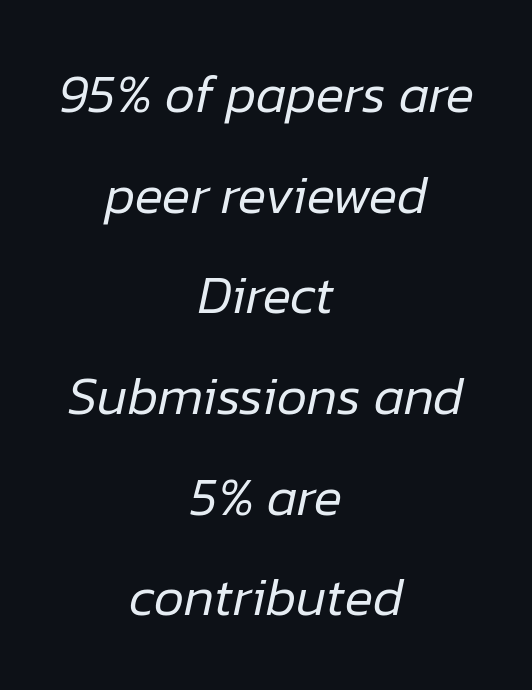
{"italic": "yes", "lean": "right", "slant_degrees": 12, "bold": "no", "weight": "regular", "width": "normal", "stroke_contrast": "low", "x_height": "medium", "monospaced": "no", "underline": "no", "align": "center", "line_spacing": "loose", "line_spacing_ratio": 1.9, "letter_spacing": "normal", "letter_spacing_em": 0.0, "glyph_px": 53}
